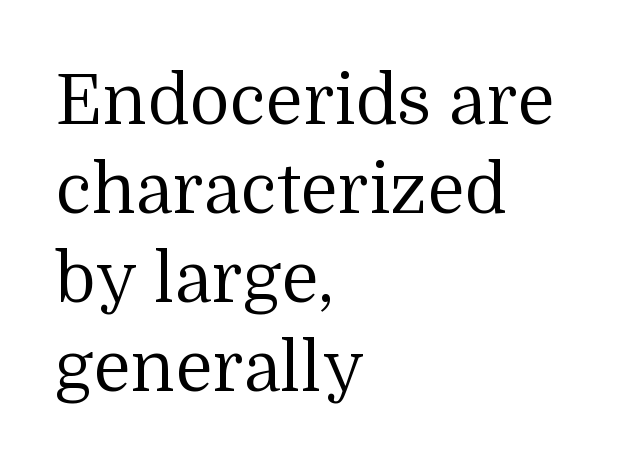
The image shows 69 px regular-weight serif type, upright; set left-aligned, normal line spacing (1.29x), normal letter spacing, not underlined; medium stroke contrast and a medium x-height.
